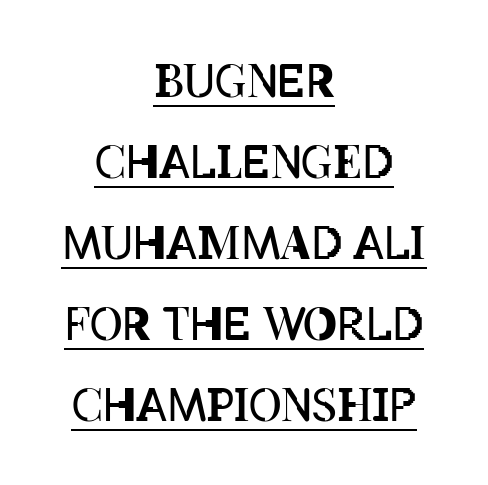
The image shows 45 px regular-weight, condensed type, upright; set centered, line spacing 1.8x, normal letter spacing, underlined; low stroke contrast and a large x-height.
